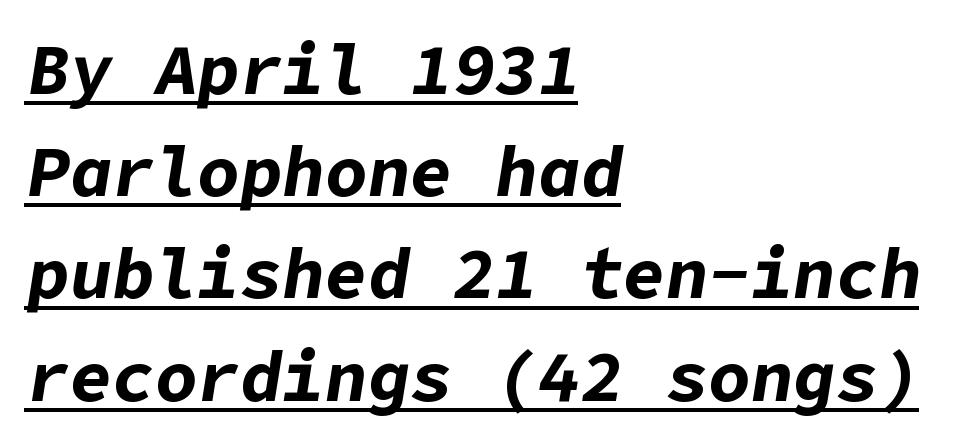
The image shows 71 px bold type, italic (leaning right); set left-aligned, normal line spacing (1.44x), normal letter spacing, underlined; low stroke contrast and a medium x-height.
